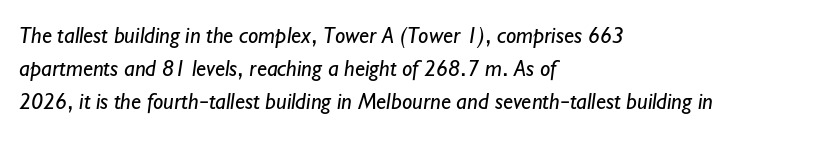
Q: Is the text bold? A: No.
Q: Is the text underlined? A: No.
Q: How is the paragraph aligned? A: Left-aligned.
Q: Is the spacing between letters normal or unusually wide? A: Normal.
Q: Is the spacing between lines tight, normal or loose? A: Normal.
